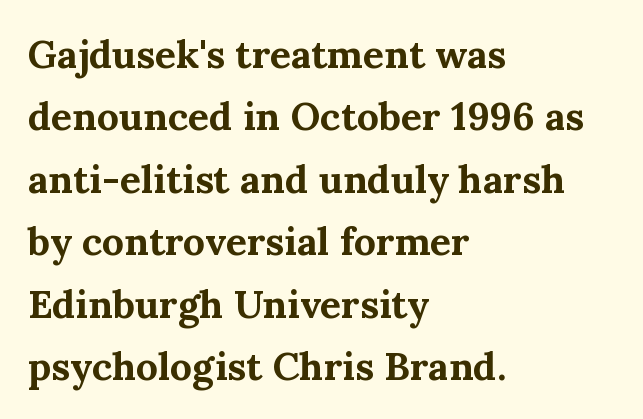
Observe the ordinary spacing: letters are neighbours, not strangers. Here the designer chose a conventional face with non-uniform glyph widths. The passage shown is not underscored anywhere. Italic? Not at all — the glyphs are vertical. Does the type have serifs? Yes, each stem ends in a small foot.
